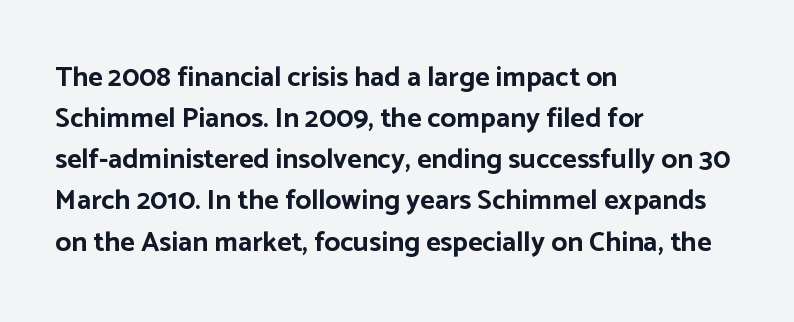
The image shows 28 px bold sans-serif type, upright; set left-aligned, normal line spacing (1.47x), normal letter spacing, not underlined; low stroke contrast and a medium x-height.
